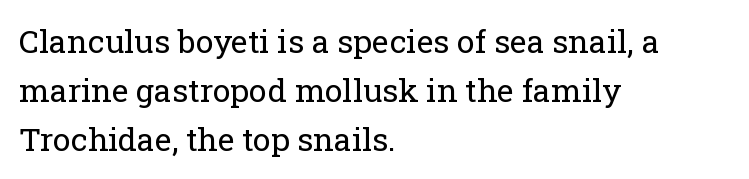
The image shows 32 px regular-weight serif type, upright; set left-aligned, normal line spacing (1.53x), normal letter spacing, not underlined; low stroke contrast and a medium x-height.
